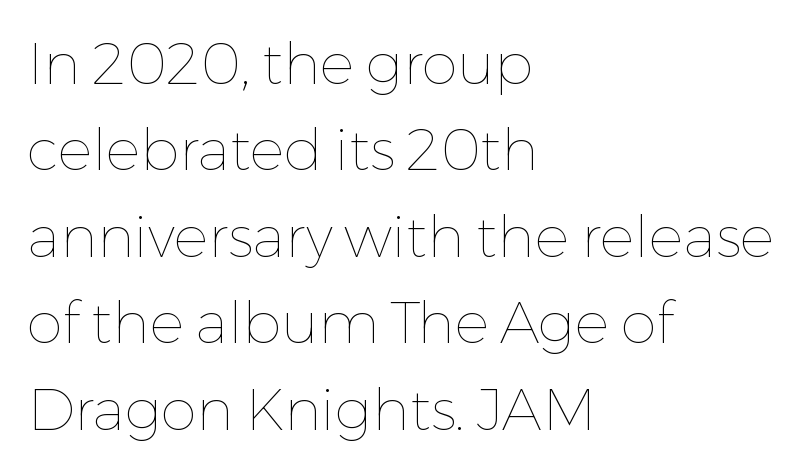
{"italic": "no", "bold": "no", "weight": "thin", "width": "normal", "stroke_contrast": "low", "x_height": "medium", "monospaced": "no", "underline": "no", "align": "left", "line_spacing": "normal", "line_spacing_ratio": 1.49, "letter_spacing": "normal", "letter_spacing_em": 0.0, "glyph_px": 58}
